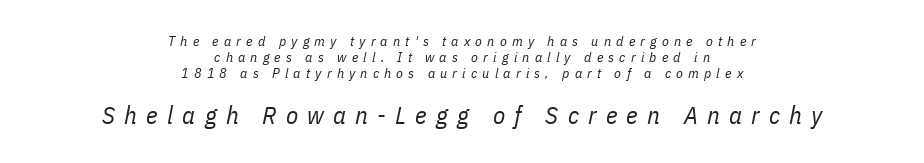
Tracking here is generous; glyphs stand well apart from one another. Compared with typical paragraphs, the rows here are closer together. If you squint, the bottom block still reads clearly — it's the larger of the two. The passage shown is not bold in any degree. The space directly below the letters is spotless. The font's italic variant was chosen for this text.
